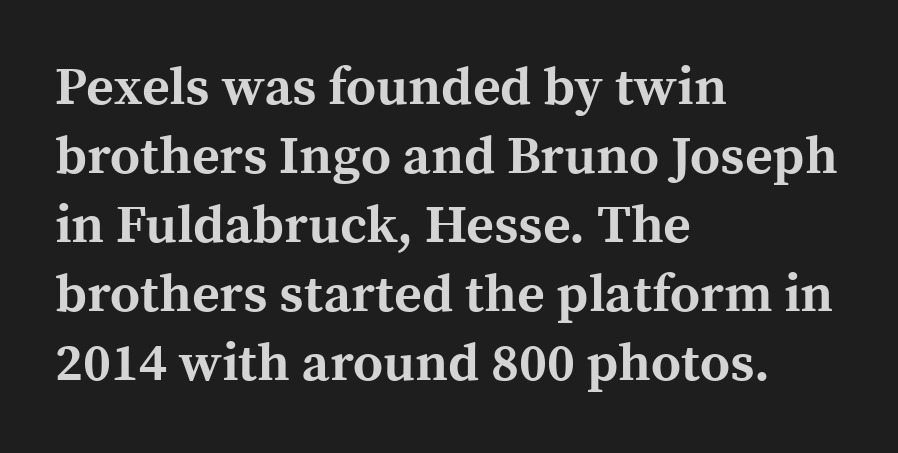
Q: Is the text bold? A: Yes.
Q: Is the text italic (slanted)? A: No, it is upright.
Q: Is the typeface a serif or a sans-serif typeface? A: Serif.
Q: Is the text underlined? A: No.
Q: How is the paragraph aligned? A: Left-aligned.
Q: Is the spacing between letters normal or unusually wide? A: Normal.
Q: Is the spacing between lines tight, normal or loose? A: Normal.
Q: Width (condensed, normal, or wide)? A: Normal.
Q: x-height? A: Medium.
Q: Monospaced? A: No.
